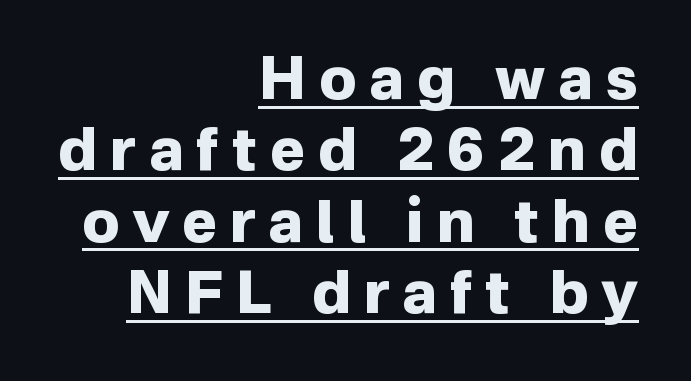
Q: Is the text bold? A: Yes.
Q: Is the text italic (slanted)? A: No, it is upright.
Q: Is the typeface a serif or a sans-serif typeface? A: Sans-serif.
Q: Is the text underlined? A: Yes.
Q: How is the paragraph aligned? A: Right-aligned.
Q: Is the spacing between letters normal or unusually wide? A: Unusually wide.
Q: Width (condensed, normal, or wide)? A: Normal.
Q: Stroke contrast? A: Low.
Q: x-height? A: Medium.
Q: Monospaced? A: No.
